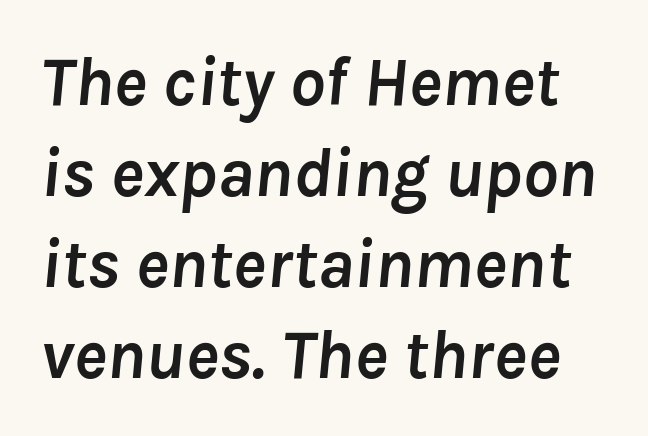
The image shows 70 px semibold type, italic (leaning right); set normal line spacing (1.3x), normal letter spacing, not underlined; low stroke contrast and a medium x-height.
